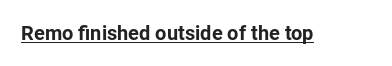
Q: Is the text bold? A: Yes.
Q: Is the text italic (slanted)? A: No, it is upright.
Q: Is the text underlined? A: Yes.
Q: Is the spacing between letters normal or unusually wide? A: Normal.
